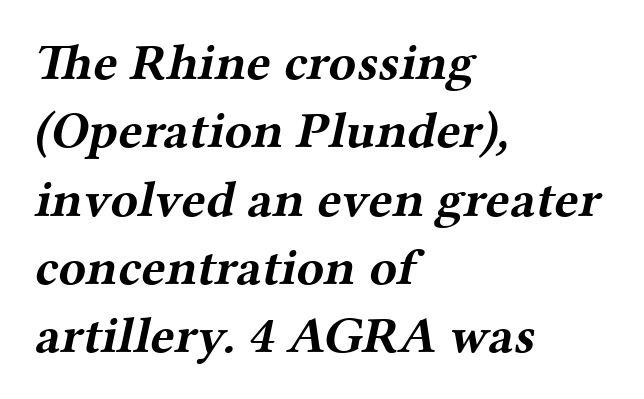
The leading is moderate, giving the passage an even texture. The foot of each line stays bare and open. Summary of weight: heavy, a full bold. The rendering uses natural spacing where letterforms have individual widths. Casual observation: everything's shoved over to the left.
